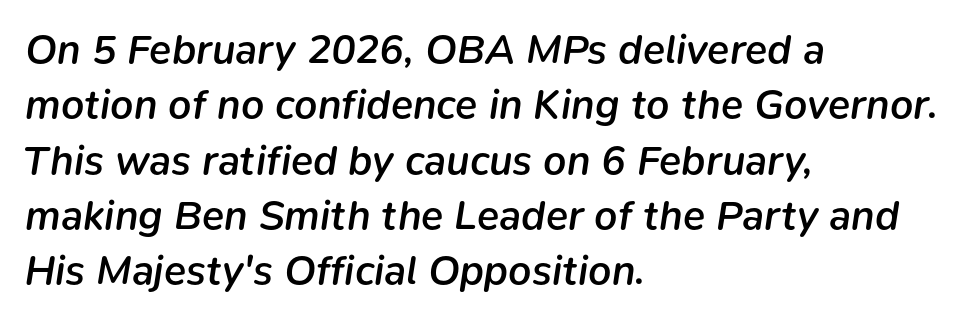
Does the weight exceed regular? Yes, but only to semibold. The rendering keeps characters at their native spacing. The letters advance in unequal steps, a hallmark of proportional type. Lines of text with bare space underneath. The vertical gap from one line to the next is medium.
